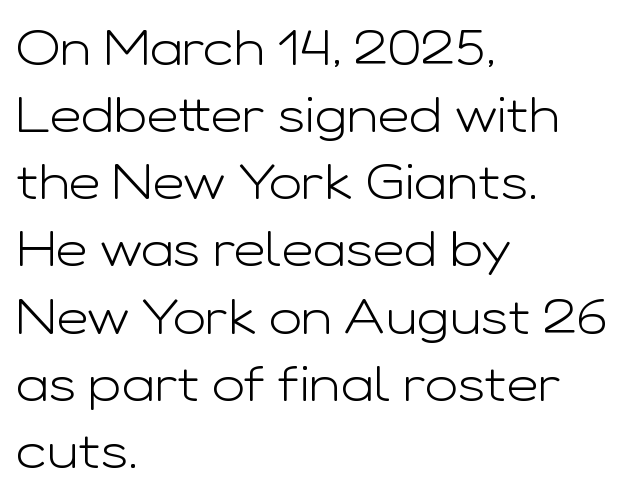
Q: Is the text bold? A: No.
Q: Is the text italic (slanted)? A: No, it is upright.
Q: Is the typeface a serif or a sans-serif typeface? A: Sans-serif.
Q: Is the text underlined? A: No.
Q: How is the paragraph aligned? A: Left-aligned.
Q: Is the spacing between letters normal or unusually wide? A: Normal.
Q: Is the spacing between lines tight, normal or loose? A: Normal.
Q: Width (condensed, normal, or wide)? A: Wide.
Q: Stroke contrast? A: Low.
Q: x-height? A: Medium.
Q: Monospaced? A: No.
